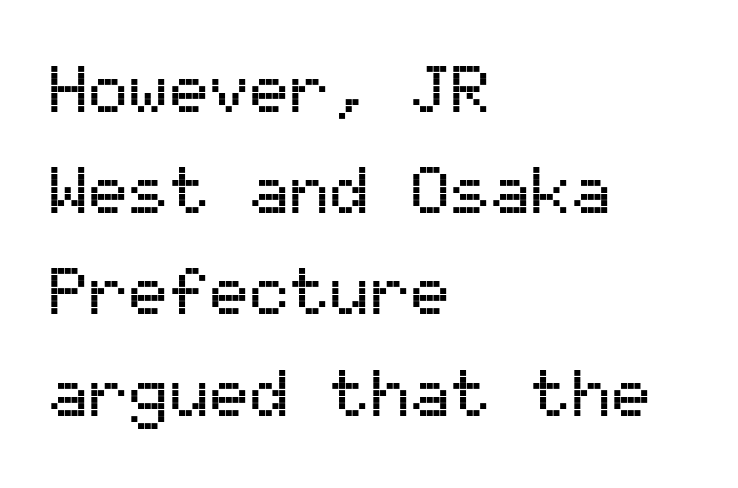
{"serif": "no", "italic": "no", "width": "normal", "stroke_contrast": "medium", "x_height": "medium", "monospaced": "yes", "underline": "no", "align": "left", "line_spacing": "normal", "line_spacing_ratio": 1.51, "letter_spacing": "normal", "letter_spacing_em": 0.0, "glyph_px": 67}
